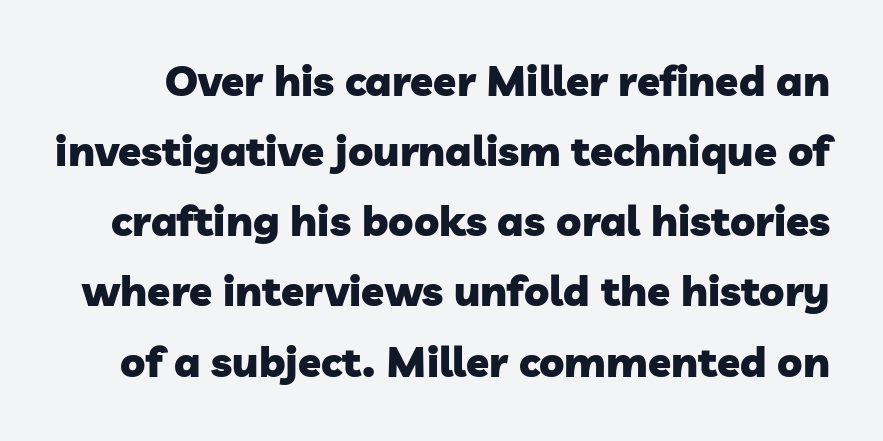
The image shows 42 px heavy sans-serif type; set normal line spacing (1.67x), normal letter spacing, not underlined; low stroke contrast and a medium x-height.
